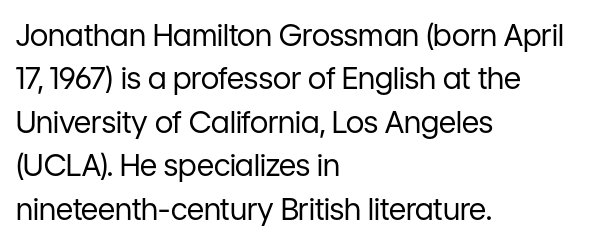
The image shows 30 px regular-weight sans-serif type, upright; set left-aligned, normal line spacing (1.45x), normal letter spacing, not underlined; low stroke contrast and a medium x-height.
